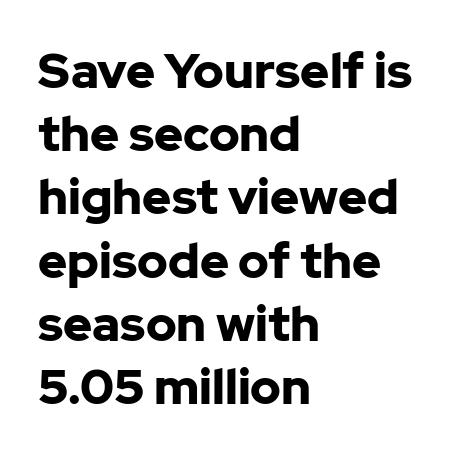
Plain, unruled lines of type. Is this a sans? Yes — the strokes have no serifs. Varying glyph widths throughout — classic text-font behaviour. Here the glyphs are tracked normally, forming tight word shapes. Alignment: flush left.
